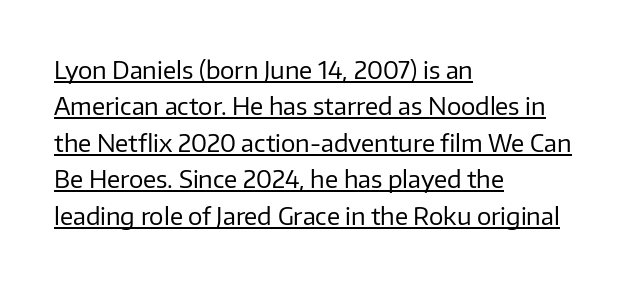
{"italic": "no", "bold": "no", "underline": "yes", "align": "left", "line_spacing": "normal", "line_spacing_ratio": 1.52, "letter_spacing": "normal", "letter_spacing_em": 0.0, "glyph_px": 24}
